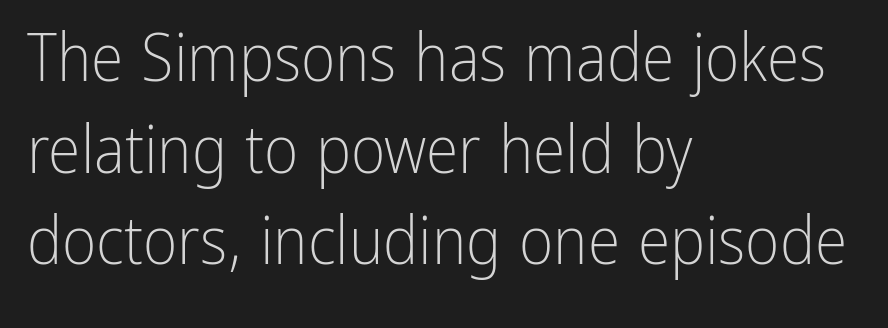
{"serif": "no", "italic": "no", "bold": "no", "weight": "light", "width": "condensed", "stroke_contrast": "low", "x_height": "medium", "monospaced": "no", "underline": "no", "align": "left", "line_spacing": "normal", "line_spacing_ratio": 1.39, "letter_spacing": "normal", "letter_spacing_em": 0.0, "glyph_px": 66}
